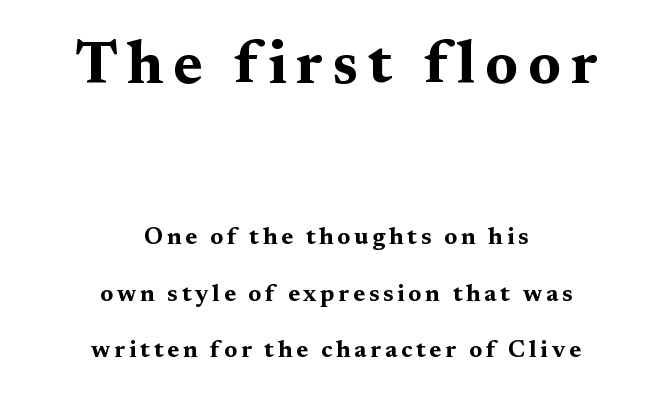
The image shows 60 px bold, wide serif type, upright; set centered, loose line spacing (2.34x), not underlined; the first (top) block is 2.5x larger; medium stroke contrast and a medium x-height.
